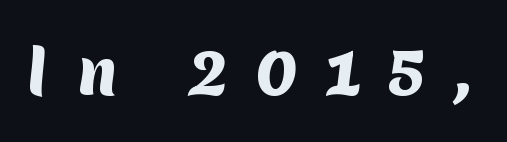
Q: Is the text bold? A: Yes.
Q: Is the typeface a serif or a sans-serif typeface? A: Sans-serif.
Q: Is the text underlined? A: No.
Q: Is the spacing between letters normal or unusually wide? A: Unusually wide.
Q: Width (condensed, normal, or wide)? A: Normal.
Q: Stroke contrast? A: Medium.
Q: x-height? A: Medium.
Q: Monospaced? A: No.
